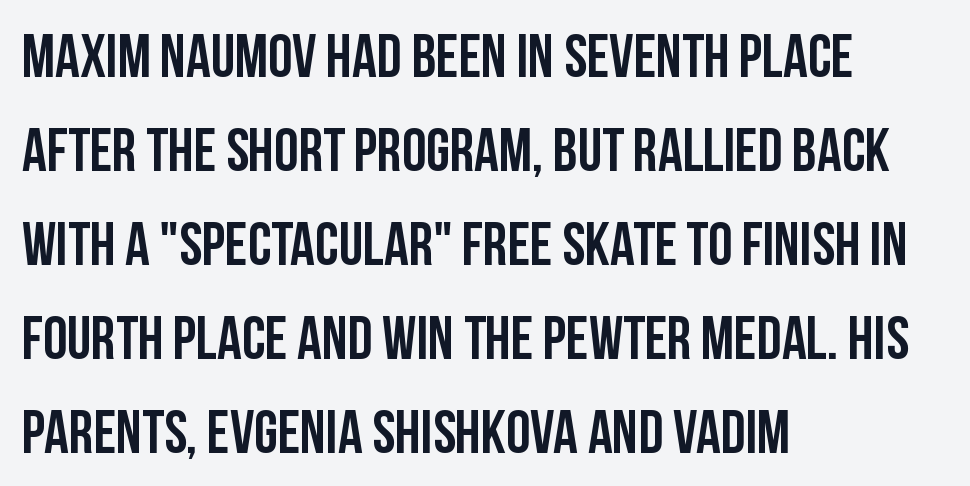
The image shows 61 px condensed sans-serif type, upright; set left-aligned, normal line spacing (1.54x), normal letter spacing, not underlined; low stroke contrast and a large x-height.
